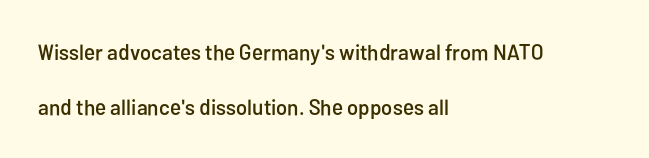
{"italic": "no", "underline": "no", "align": "left", "line_spacing": "loose", "line_spacing_ratio": 2.49, "letter_spacing": "normal", "letter_spacing_em": 0.0, "glyph_px": 22}
